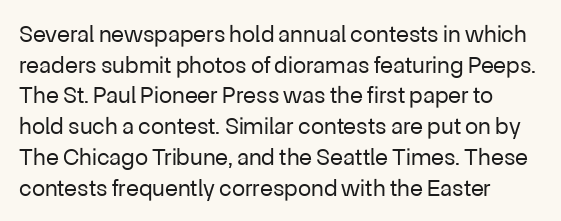
{"italic": "no", "bold": "no", "underline": "no", "line_spacing": "normal", "line_spacing_ratio": 1.28, "letter_spacing": "normal", "letter_spacing_em": 0.0, "glyph_px": 24}
